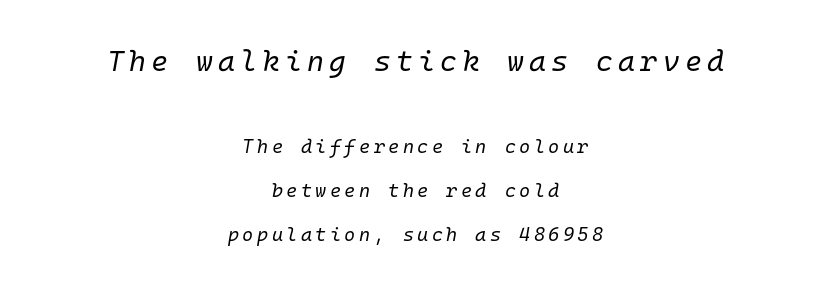
Each stroke keeps to a modest, everyday thickness or less. The rendering positions every line midway between the sides. A typesetter would call this monospace, since all characters share one set width. The lettering tilts uniformly, giving the passage an italic look. Character size in the leading block exceeds that of the trailing block. Words float on clear page, feet unadorned.
